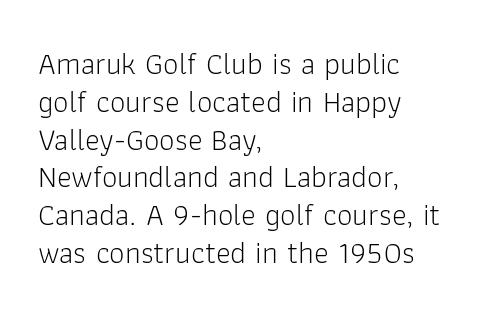
The image shows 31 px light sans-serif type, upright; set left-aligned, line spacing 1.22x, normal letter spacing, not underlined; low stroke contrast and a medium x-height.
